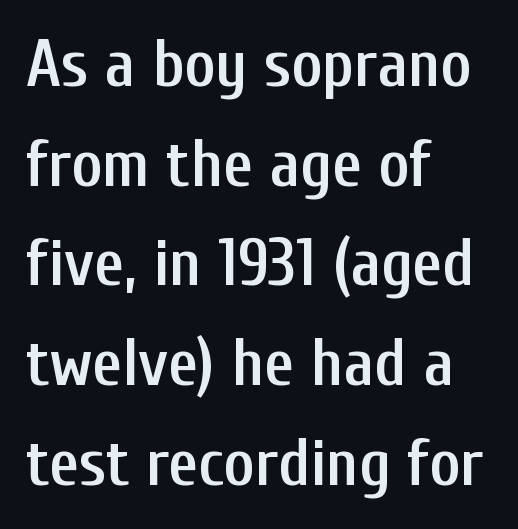
{"serif": "no", "italic": "no", "bold": "semi", "weight": "semibold", "width": "condensed", "stroke_contrast": "low", "x_height": "medium", "monospaced": "no", "underline": "no", "align": "left", "line_spacing": "normal", "line_spacing_ratio": 1.51, "letter_spacing": "normal", "letter_spacing_em": 0.0, "glyph_px": 66}
